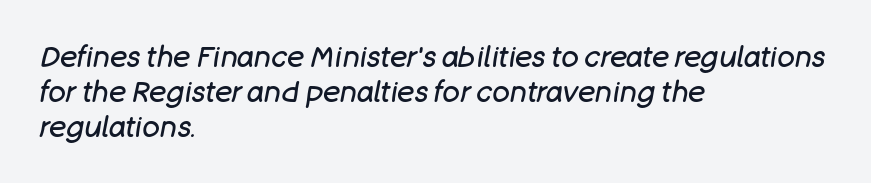
{"italic": "yes", "lean": "right", "slant_degrees": 11, "bold": "no", "weight": "regular", "width": "normal", "stroke_contrast": "low", "x_height": "large", "monospaced": "no", "underline": "no", "align": "left", "line_spacing_ratio": 1.21, "letter_spacing": "normal", "letter_spacing_em": 0.0, "glyph_px": 29}
